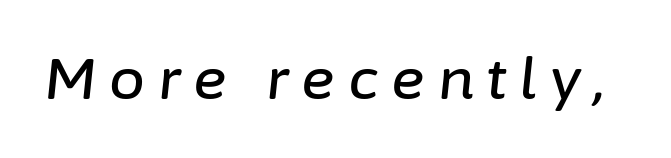
{"italic": "yes", "lean": "right", "slant_degrees": 6, "width": "normal", "stroke_contrast": "low", "x_height": "medium", "monospaced": "no", "underline": "no", "letter_spacing": "wide", "letter_spacing_em": 0.22, "glyph_px": 57}
